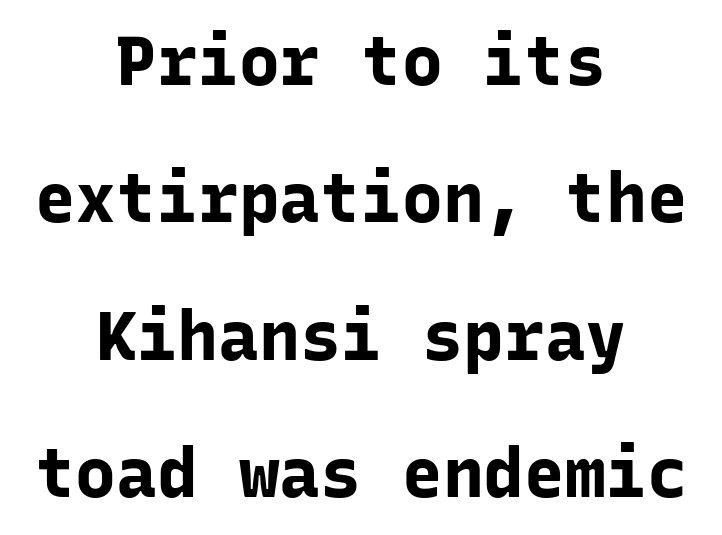
The image shows 68 px bold sans-serif type, upright, monospaced; set centered, loose line spacing (2.02x), normal letter spacing, not underlined; low stroke contrast and a medium x-height.
